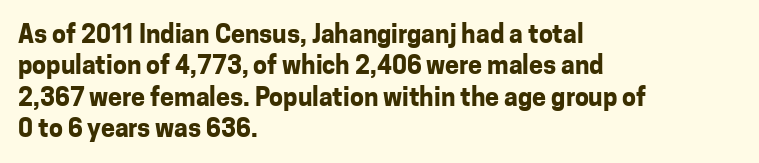
{"italic": "no", "bold": "yes", "underline": "no", "align": "left", "line_spacing": "normal", "line_spacing_ratio": 1.26, "letter_spacing": "normal", "letter_spacing_em": 0.0, "glyph_px": 25}
